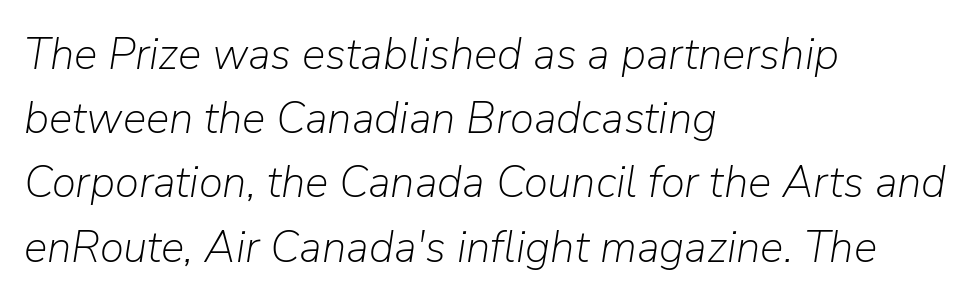
{"italic": "yes", "lean": "right", "slant_degrees": 9, "bold": "no", "weight": "light", "width": "normal", "stroke_contrast": "low", "x_height": "medium", "monospaced": "no", "underline": "no", "align": "left", "line_spacing": "normal", "line_spacing_ratio": 1.46, "letter_spacing": "normal", "letter_spacing_em": 0.0, "glyph_px": 44}
